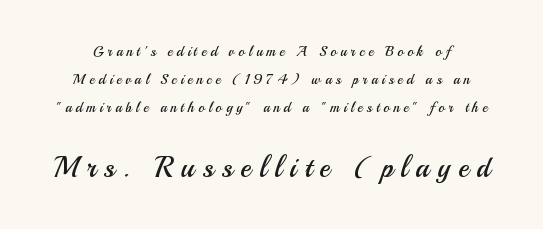
I'd call this a sans setting — the letters go barefoot. The vertical gap from one line to the next is large. The gap between lines stays unmarked. The block sitting lower on the canvas is the one with enlarged characters.
